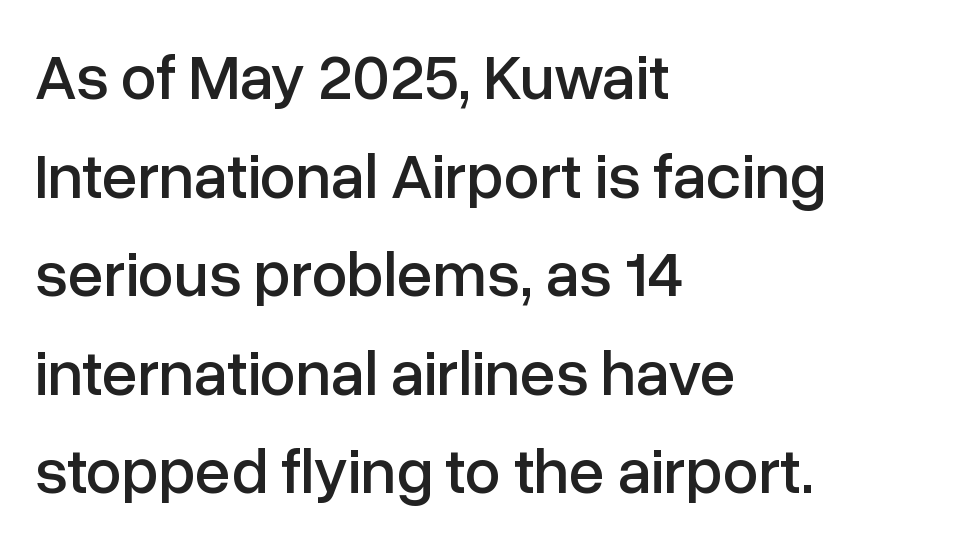
The image shows 64 px sans-serif type, upright; set left-aligned, normal line spacing (1.54x), normal letter spacing, not underlined; low stroke contrast and a medium x-height.
